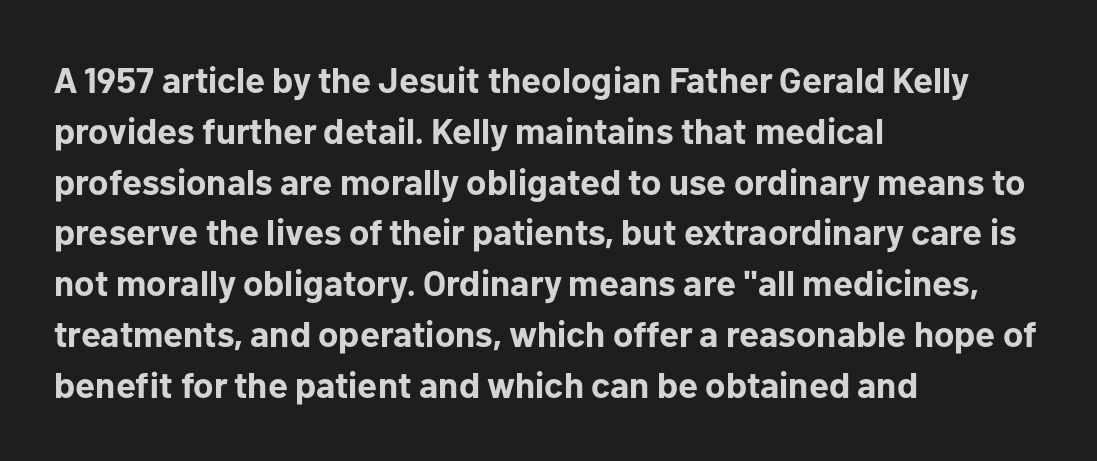
{"serif": "no", "italic": "no", "bold": "yes", "weight": "bold", "width": "normal", "stroke_contrast": "low", "x_height": "medium", "monospaced": "no", "underline": "no", "align": "left", "line_spacing": "normal", "line_spacing_ratio": 1.41, "letter_spacing": "normal", "letter_spacing_em": 0.0, "glyph_px": 36}
